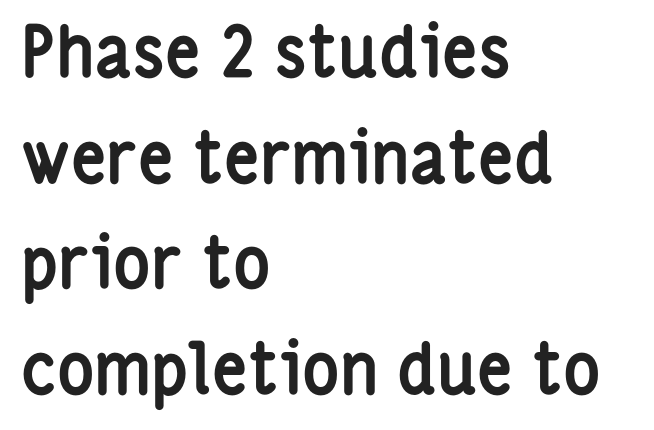
Q: Is the text bold? A: Yes.
Q: Is the text italic (slanted)? A: No, it is upright.
Q: Is the typeface a serif or a sans-serif typeface? A: Sans-serif.
Q: Is the text underlined? A: No.
Q: How is the paragraph aligned? A: Left-aligned.
Q: Is the spacing between letters normal or unusually wide? A: Normal.
Q: Is the spacing between lines tight, normal or loose? A: Normal.
Q: Width (condensed, normal, or wide)? A: Condensed.
Q: Stroke contrast? A: Low.
Q: x-height? A: Medium.
Q: Monospaced? A: No.
